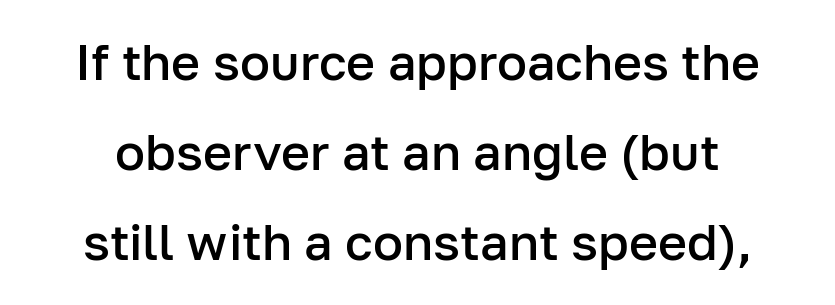
The image shows 50 px semibold sans-serif type, upright; set line spacing 1.8x, normal letter spacing, not underlined; low stroke contrast and a medium x-height.
